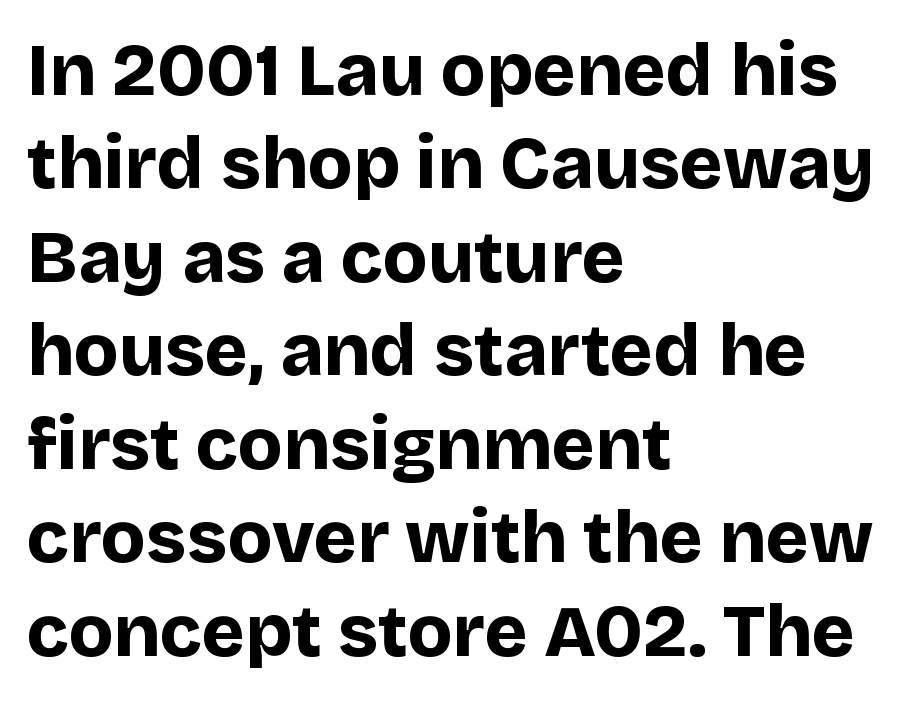
Q: Is the text bold? A: Yes.
Q: Is the text italic (slanted)? A: No, it is upright.
Q: Is the typeface a serif or a sans-serif typeface? A: Sans-serif.
Q: Is the text underlined? A: No.
Q: How is the paragraph aligned? A: Left-aligned.
Q: Is the spacing between letters normal or unusually wide? A: Normal.
Q: Is the spacing between lines tight, normal or loose? A: Normal.
Q: Width (condensed, normal, or wide)? A: Normal.
Q: Stroke contrast? A: Low.
Q: x-height? A: Large.
Q: Monospaced? A: No.
